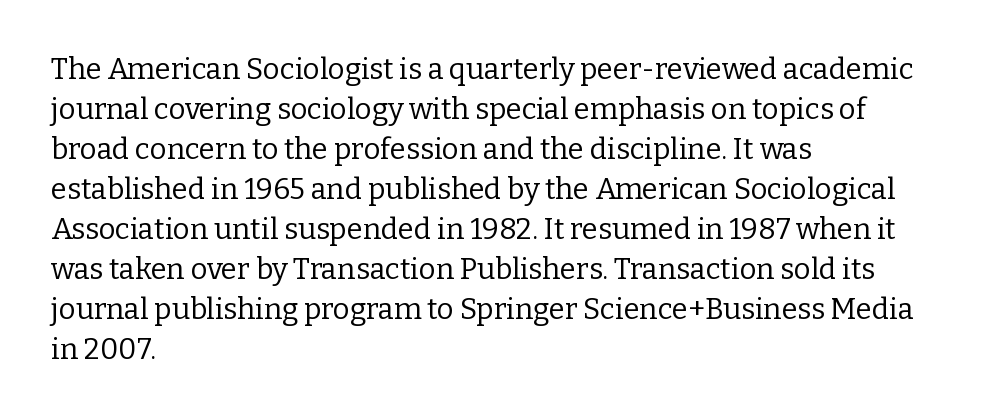
The image shows 29 px regular-weight serif type, upright; set left-aligned, normal line spacing (1.38x), normal letter spacing, not underlined; low stroke contrast and a medium x-height.
